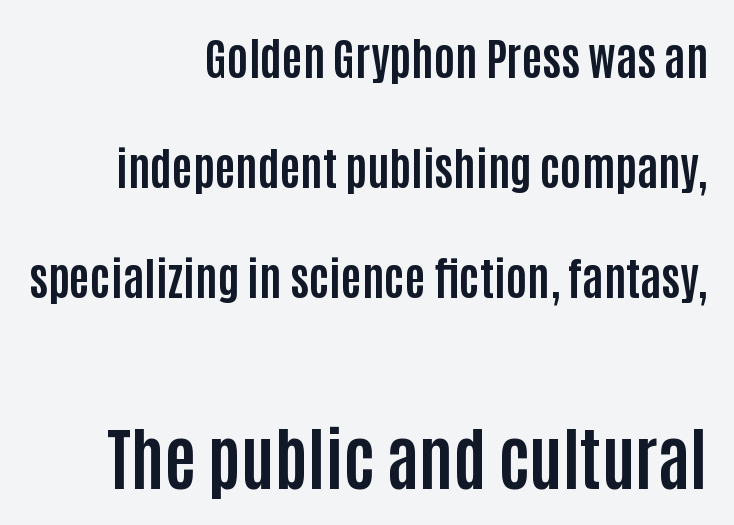
Q: Is the text bold? A: Yes.
Q: Is the text italic (slanted)? A: No, it is upright.
Q: Is the typeface a serif or a sans-serif typeface? A: Sans-serif.
Q: Is the text underlined? A: No.
Q: How is the paragraph aligned? A: Right-aligned.
Q: Is the spacing between letters normal or unusually wide? A: Normal.
Q: Is the spacing between lines tight, normal or loose? A: Loose.
Q: Which block of text is set in a larger size, the first (top) or the second (bottom)? A: The second (bottom) one.
Q: Width (condensed, normal, or wide)? A: Condensed.
Q: Stroke contrast? A: Low.
Q: x-height? A: Large.
Q: Monospaced? A: No.
